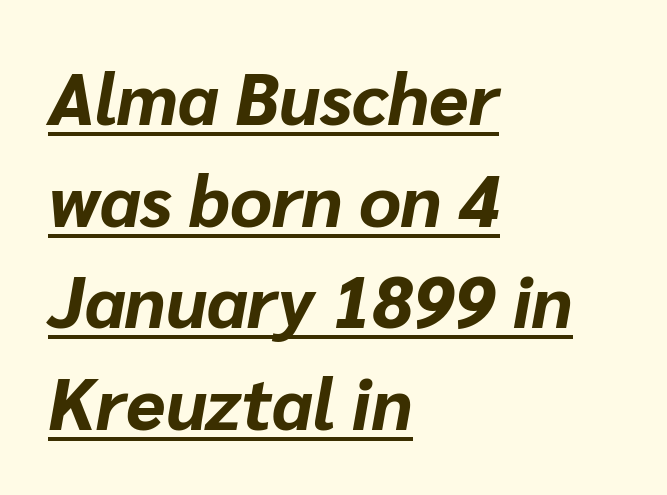
The image shows 72 px bold type, italic (leaning right); set left-aligned, normal line spacing (1.41x), normal letter spacing, underlined; low stroke contrast and a medium x-height.
